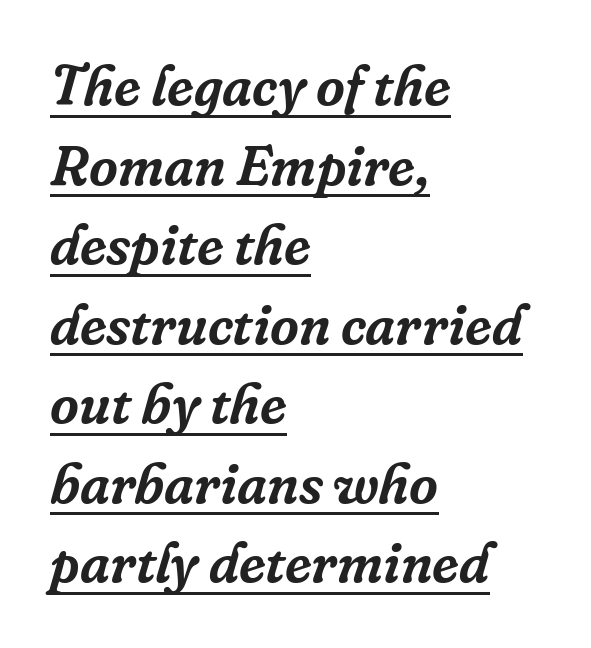
The image shows 56 px serif type, italic (leaning right); set left-aligned, normal line spacing (1.42x), normal letter spacing, underlined; low stroke contrast and a medium x-height.
